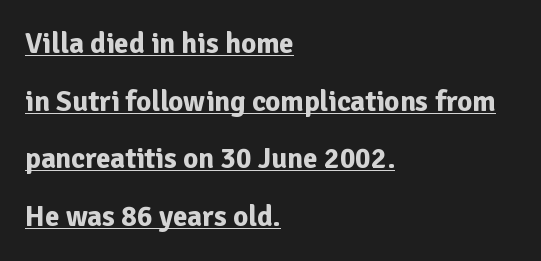
The image shows 29 px bold sans-serif type, upright; set left-aligned, loose line spacing (1.99x), normal letter spacing, underlined; low stroke contrast and a medium x-height.
